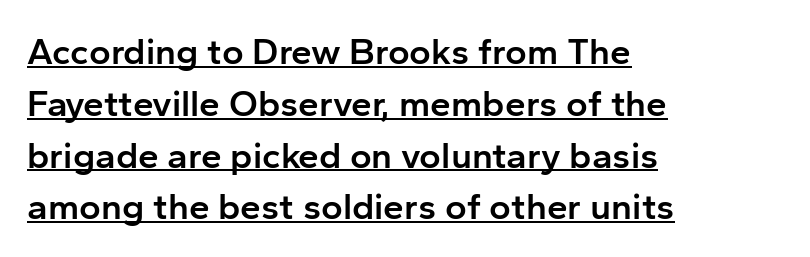
{"serif": "no", "italic": "no", "bold": "semi", "weight": "semibold", "width": "normal", "stroke_contrast": "low", "x_height": "medium", "monospaced": "no", "underline": "yes", "align": "left", "line_spacing": "normal", "line_spacing_ratio": 1.4, "letter_spacing": "normal", "letter_spacing_em": 0.0, "glyph_px": 37}
